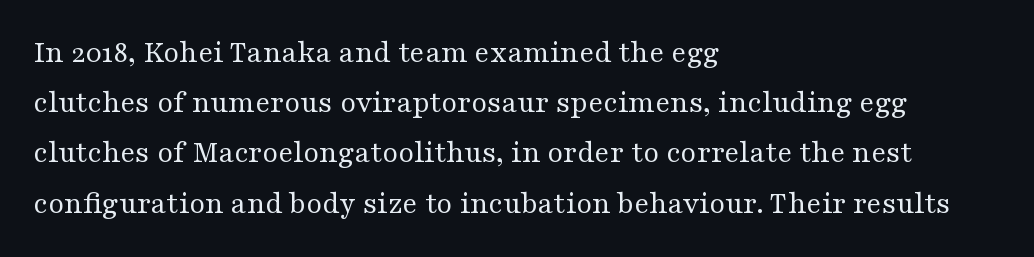
The tracking reads as untouched default to a designer's eye. In terms of posture, this sample is upright. Check under the words: just untouched page. Each line starts at the same left margin while the right side varies.
